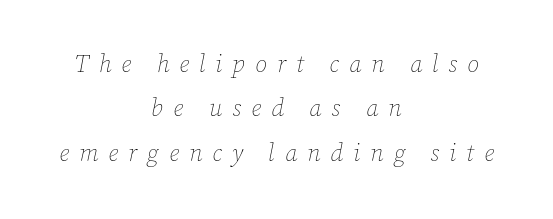
Ink coverage per letter is moderate at most. The compositor balanced each line on the midline. A clean baseline with only descenders dipping below it. When letters slant like this, we call the style italic. Characters follow at a spacing far wider than the type designer built in.
